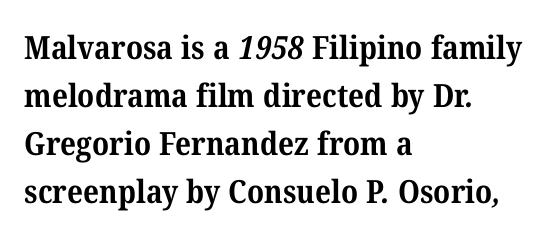
Q: Is the text bold? A: Yes.
Q: Is the typeface a serif or a sans-serif typeface? A: Serif.
Q: Is the text underlined? A: No.
Q: How is the paragraph aligned? A: Left-aligned.
Q: Is the spacing between letters normal or unusually wide? A: Normal.
Q: Is the spacing between lines tight, normal or loose? A: Normal.
Q: Width (condensed, normal, or wide)? A: Normal.
Q: Stroke contrast? A: Medium.
Q: x-height? A: Medium.
Q: Monospaced? A: No.
